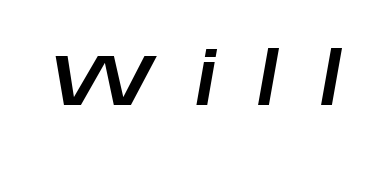
The image shows 73 px wide type, italic (leaning right); set unusually wide letter spacing (+0.48 em), not underlined; low stroke contrast and a large x-height.
